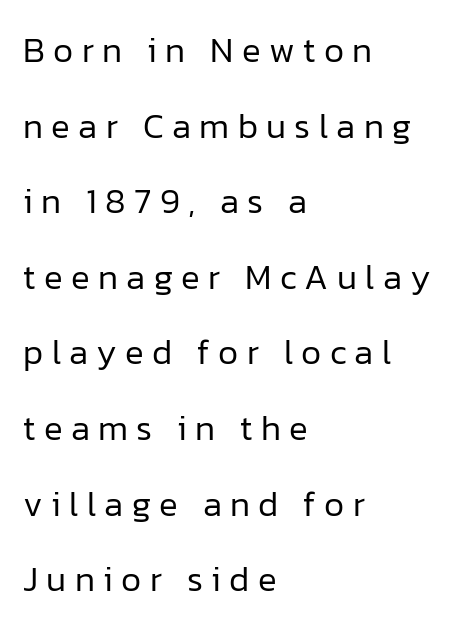
Q: Is the text bold? A: No.
Q: Is the text italic (slanted)? A: No, it is upright.
Q: Is the typeface a serif or a sans-serif typeface? A: Sans-serif.
Q: Is the text underlined? A: No.
Q: How is the paragraph aligned? A: Left-aligned.
Q: Is the spacing between letters normal or unusually wide? A: Unusually wide.
Q: Is the spacing between lines tight, normal or loose? A: Loose.
Q: Width (condensed, normal, or wide)? A: Normal.
Q: Stroke contrast? A: Low.
Q: x-height? A: Medium.
Q: Monospaced? A: No.
